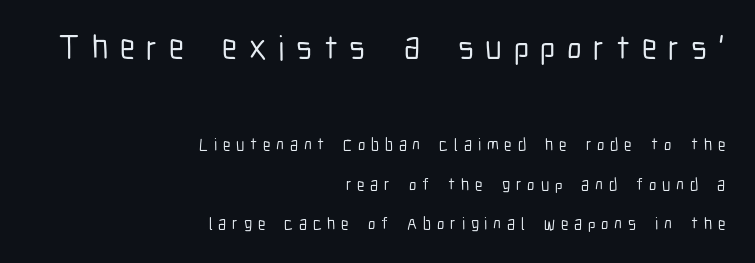
{"serif": "no", "italic": "no", "width": "condensed", "stroke_contrast": "low", "x_height": "medium", "monospaced": "no", "underline": "no", "align": "right", "line_spacing": "loose", "line_spacing_ratio": 2.32, "letter_spacing": "wide", "letter_spacing_em": 0.34, "larger_block": "first", "size_ratio": 2.0, "glyph_px": 34}
